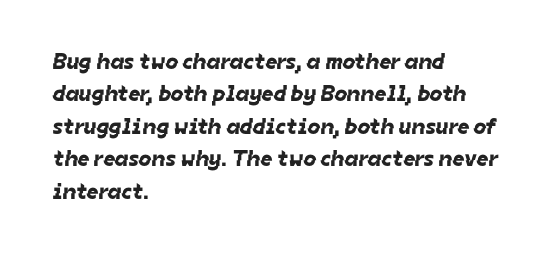
Nobody touched the tracking dial on this one. Any mark beneath the type? The region is blank. Quick note: interline space is typical. The lines in this sample share a left origin and differ only in where they stop.
